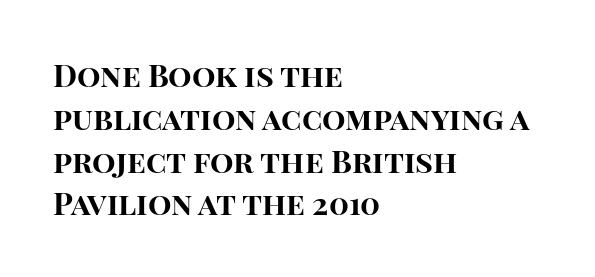
The image shows 31 px bold sans-serif type, upright; set left-aligned, normal line spacing (1.38x), normal letter spacing, not underlined; high stroke contrast and a large x-height.
